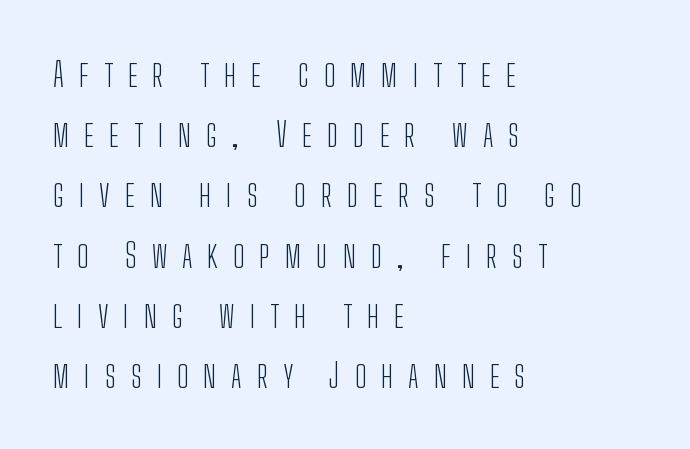
{"serif": "no", "italic": "no", "bold": "no", "weight": "light", "width": "condensed", "stroke_contrast": "low", "x_height": "medium", "monospaced": "no", "underline": "no", "align": "left", "line_spacing_ratio": 1.77, "letter_spacing": "wide", "letter_spacing_em": 0.44, "glyph_px": 34}
